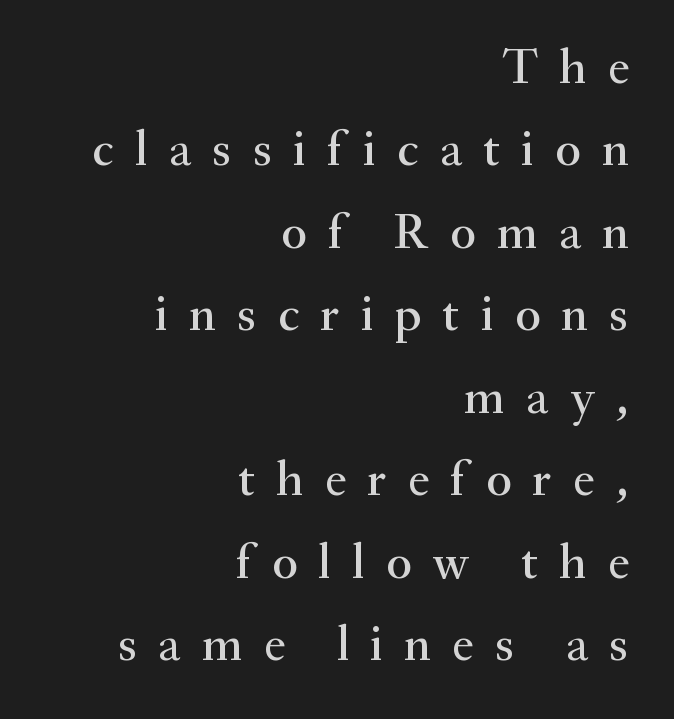
{"serif": "yes", "italic": "no", "width": "normal", "stroke_contrast": "medium", "x_height": "small", "monospaced": "no", "underline": "no", "align": "right", "line_spacing": "normal", "line_spacing_ratio": 1.65, "letter_spacing": "wide", "letter_spacing_em": 0.42, "glyph_px": 50}
